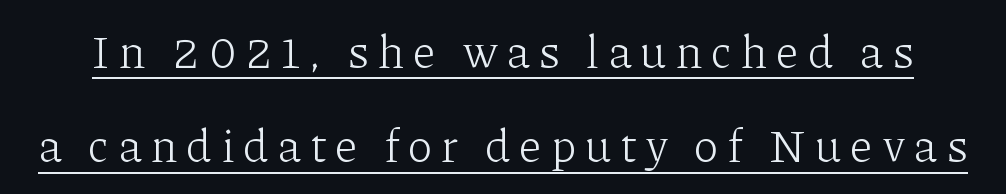
You could not count columns in this text — the font is proportionally spaced. Regarding leading, the lines here are spaced well apart. A continuous stroke trails under the words, as in a hyperlink. The weight tops out at a normal text grade. The characters display serif detailing at their extremities.
